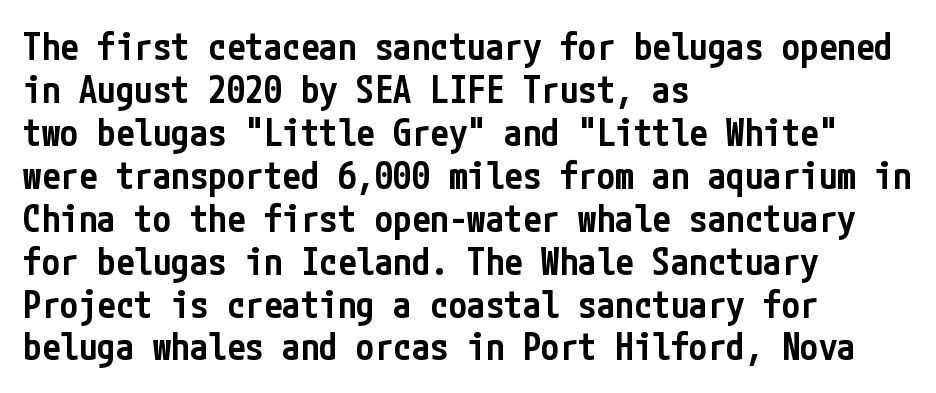
Q: Is the text bold? A: Semi-bold.
Q: Is the text italic (slanted)? A: No, it is upright.
Q: Is the typeface a serif or a sans-serif typeface? A: Sans-serif.
Q: Is the text underlined? A: No.
Q: How is the paragraph aligned? A: Left-aligned.
Q: Is the spacing between letters normal or unusually wide? A: Normal.
Q: Width (condensed, normal, or wide)? A: Condensed.
Q: Stroke contrast? A: Low.
Q: x-height? A: Medium.
